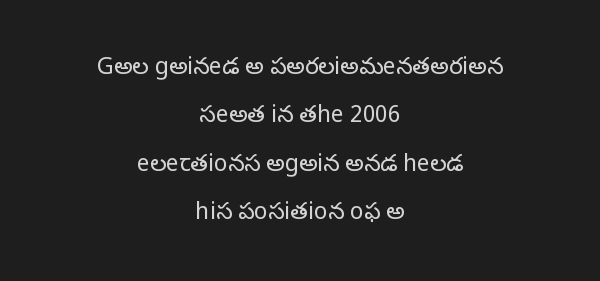
{"italic": "no", "bold": "no", "underline": "no", "align": "center", "line_spacing": "loose", "line_spacing_ratio": 2.1, "letter_spacing": "normal", "letter_spacing_em": 0.0, "glyph_px": 23}
